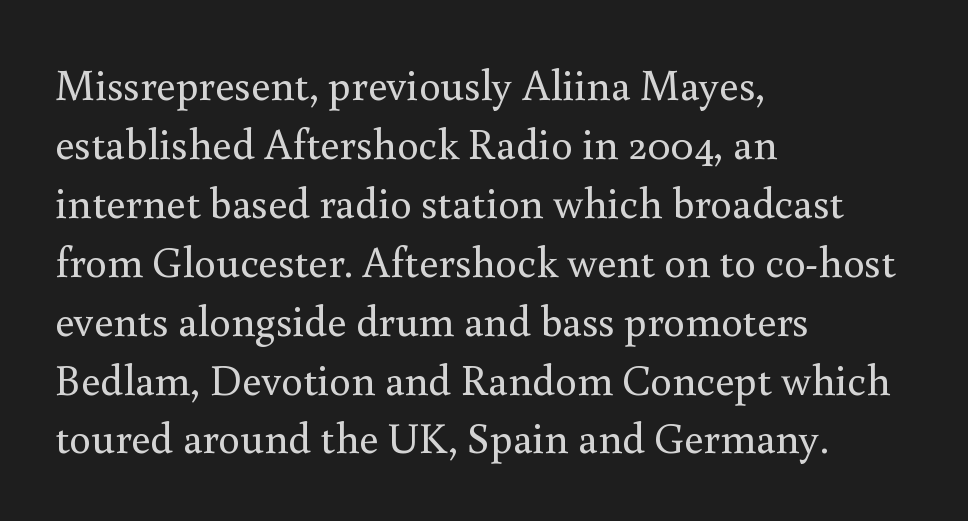
Q: Is the text bold? A: No.
Q: Is the text italic (slanted)? A: No, it is upright.
Q: Is the typeface a serif or a sans-serif typeface? A: Serif.
Q: Is the text underlined? A: No.
Q: How is the paragraph aligned? A: Left-aligned.
Q: Is the spacing between letters normal or unusually wide? A: Normal.
Q: Is the spacing between lines tight, normal or loose? A: Normal.
Q: Width (condensed, normal, or wide)? A: Normal.
Q: Stroke contrast? A: Medium.
Q: x-height? A: Small.
Q: Monospaced? A: No.
